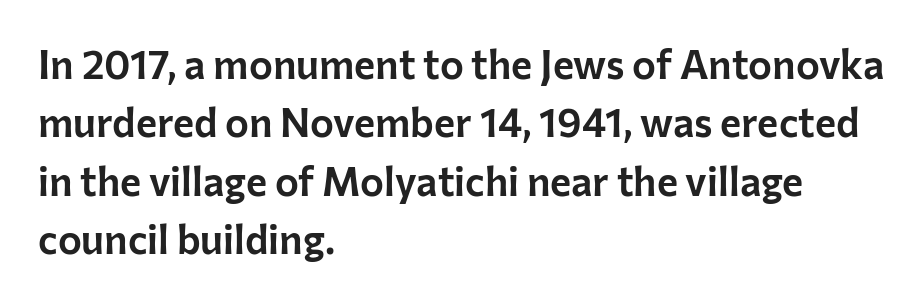
The image shows 40 px sans-serif type, upright; set left-aligned, normal line spacing (1.46x), normal letter spacing, not underlined; low stroke contrast and a medium x-height.
